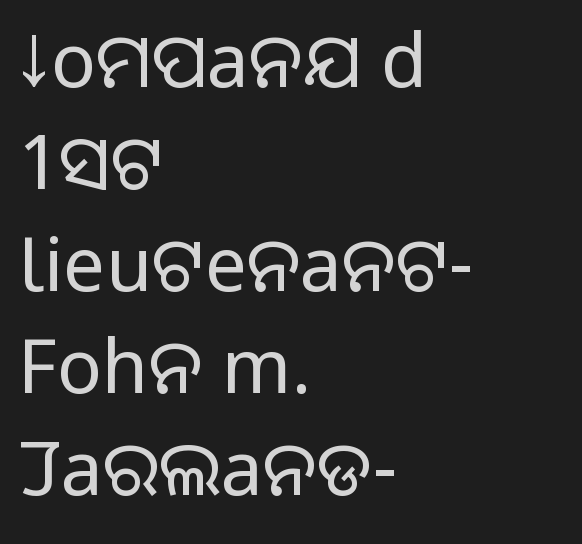
Q: Is the text bold? A: No.
Q: Is the text italic (slanted)? A: No, it is upright.
Q: Is the typeface a serif or a sans-serif typeface? A: Sans-serif.
Q: Is the text underlined? A: No.
Q: How is the paragraph aligned? A: Left-aligned.
Q: Is the spacing between letters normal or unusually wide? A: Normal.
Q: Is the spacing between lines tight, normal or loose? A: Normal.
Q: Width (condensed, normal, or wide)? A: Normal.
Q: Stroke contrast? A: Low.
Q: x-height? A: Large.
Q: Monospaced? A: No.
